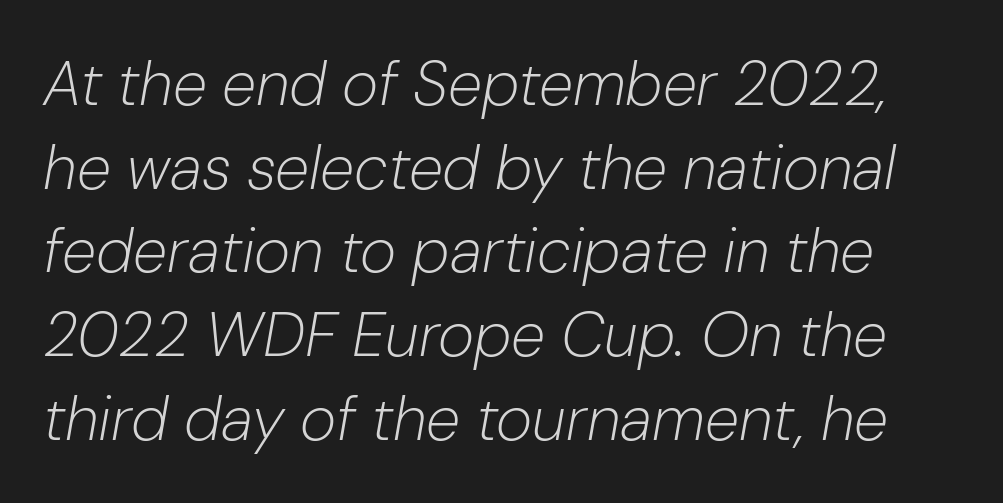
The image shows 62 px light type, italic (leaning right); set normal line spacing (1.35x), normal letter spacing, not underlined; low stroke contrast and a medium x-height.
